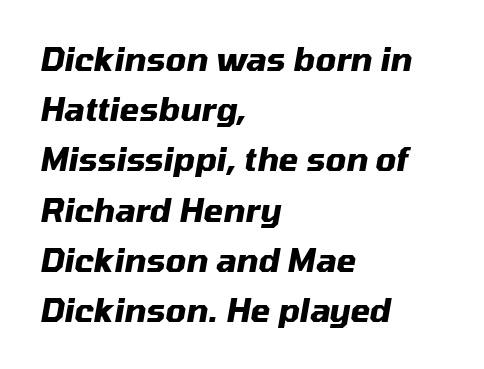
The image shows 32 px heavy type, italic (leaning right); set left-aligned, normal line spacing (1.57x), normal letter spacing, not underlined; medium stroke contrast and a medium x-height.
